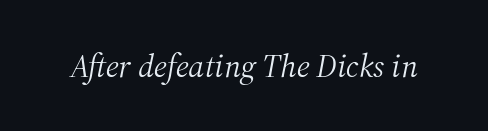
This rendering employs a face with finishing strokes, i.e., a serif. The specimen reads as italic at a glance. In terms of letterspacing, this is plain default setting. Descender tails drop into unmarked territory. No heavy texture on the line: the type isn't bold.
